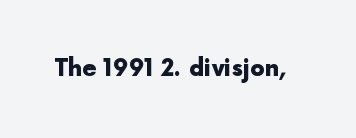
{"italic": "no", "bold": "yes", "underline": "no", "letter_spacing": "normal", "letter_spacing_em": 0.0, "glyph_px": 23}
